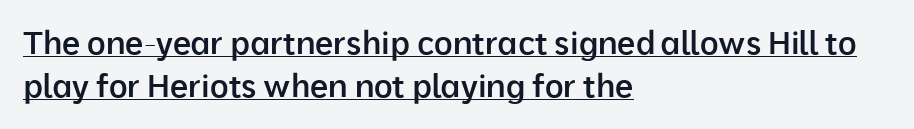
A typesetter would call this proportional, since set widths differ per character. What decoration does the sample have? An underline. Leading: standard. The font is running at a semibold setting, under full bold. Designer's note — italics off, roman on.
